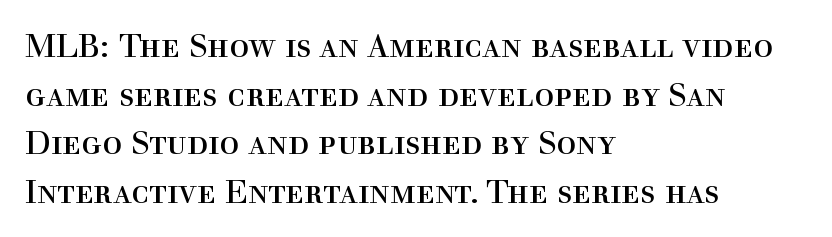
Q: Is the text bold? A: No.
Q: Is the text italic (slanted)? A: No, it is upright.
Q: Is the typeface a serif or a sans-serif typeface? A: Serif.
Q: Is the text underlined? A: No.
Q: How is the paragraph aligned? A: Left-aligned.
Q: Is the spacing between letters normal or unusually wide? A: Normal.
Q: Is the spacing between lines tight, normal or loose? A: Normal.
Q: Width (condensed, normal, or wide)? A: Normal.
Q: x-height? A: Medium.
Q: Monospaced? A: No.
